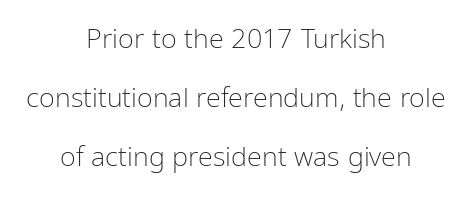
Notice the wide empty band between every row — that's loose leading. On a weight scale, this lands at 450 or below. Default kerning and tracking; the words read as compact shapes. Glance below the letters and you will spot only blank space.
